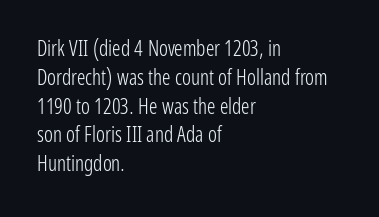
The image shows 21 px text type, upright; set left-aligned, normal line spacing (1.37x), normal letter spacing, not underlined.
